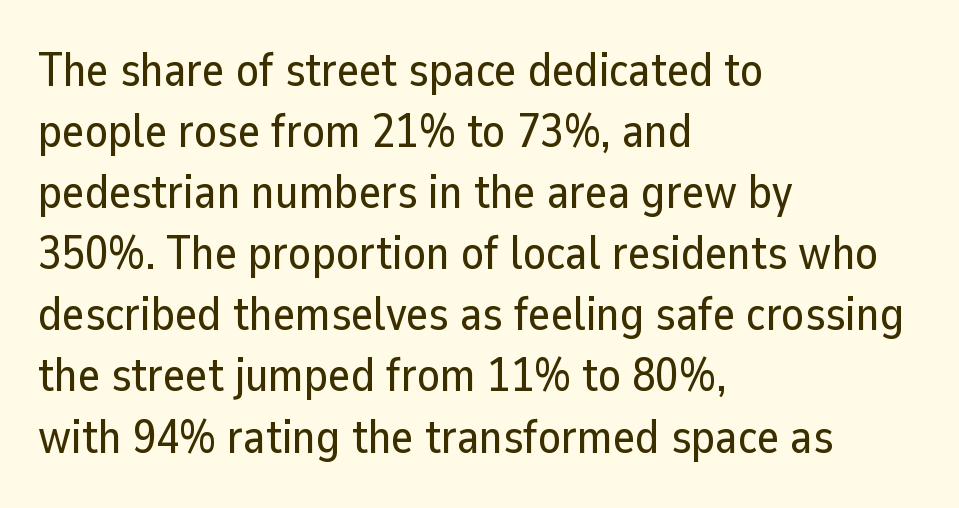
Anything drawn beneath the words? Only blank space. Successive baselines arrive at the customary interval. Alignment: flush left. Vertical strokes here are truly vertical. You could not count columns in this text — the font is proportionally spaced. This is sans-serif lettering, the kind often seen on screens and signage.
